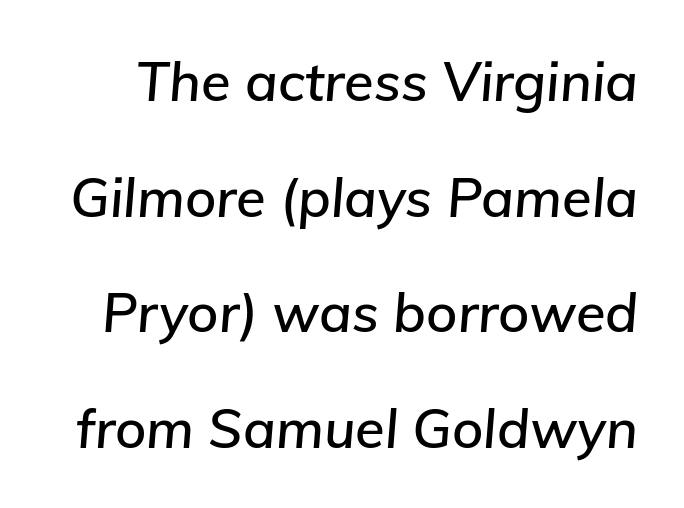
The image shows 54 px text type, italic (leaning right); set loose line spacing (2.14x), normal letter spacing, not underlined; low stroke contrast and a medium x-height.
